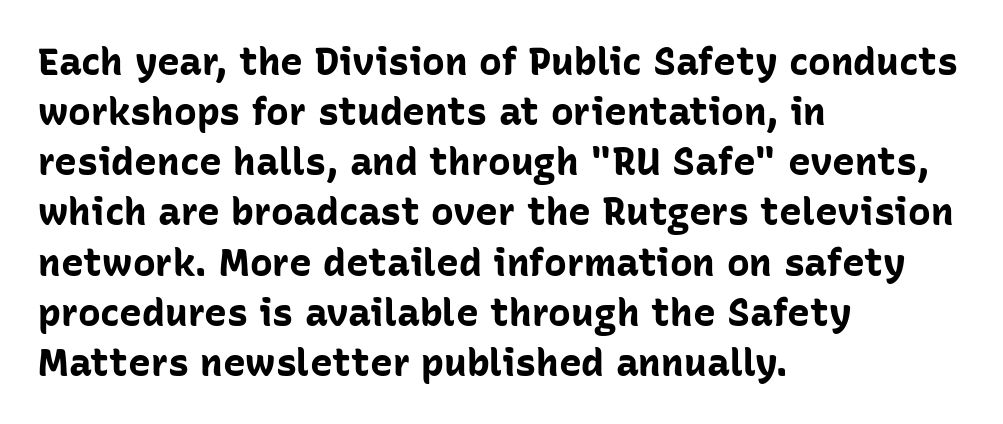
Q: Is the text bold? A: Yes.
Q: Is the text italic (slanted)? A: No, it is upright.
Q: Is the typeface a serif or a sans-serif typeface? A: Sans-serif.
Q: Is the text underlined? A: No.
Q: How is the paragraph aligned? A: Left-aligned.
Q: Is the spacing between letters normal or unusually wide? A: Normal.
Q: Is the spacing between lines tight, normal or loose? A: Normal.
Q: Width (condensed, normal, or wide)? A: Normal.
Q: Stroke contrast? A: Low.
Q: x-height? A: Medium.
Q: Monospaced? A: No.
